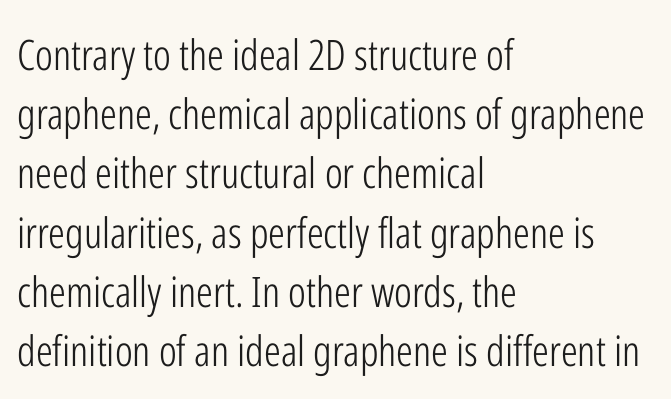
{"serif": "no", "italic": "no", "bold": "no", "weight": "light", "width": "condensed", "stroke_contrast": "low", "x_height": "medium", "monospaced": "no", "underline": "no", "align": "left", "line_spacing": "normal", "line_spacing_ratio": 1.41, "letter_spacing": "normal", "letter_spacing_em": 0.0, "glyph_px": 42}
